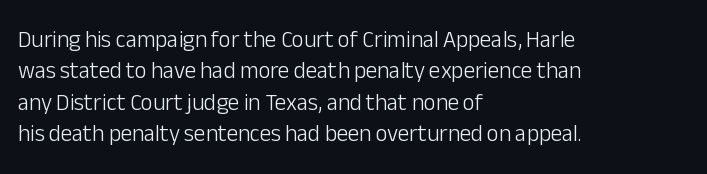
{"italic": "no", "bold": "no", "underline": "no", "align": "left", "line_spacing": "normal", "line_spacing_ratio": 1.36, "letter_spacing": "normal", "letter_spacing_em": 0.0, "glyph_px": 23}
